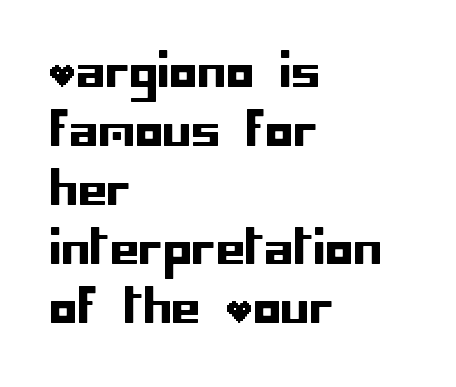
{"serif": "no", "italic": "no", "width": "normal", "stroke_contrast": "low", "x_height": "large", "underline": "no", "align": "left", "line_spacing": "normal", "line_spacing_ratio": 1.28, "letter_spacing": "normal", "letter_spacing_em": 0.0, "glyph_px": 46}
